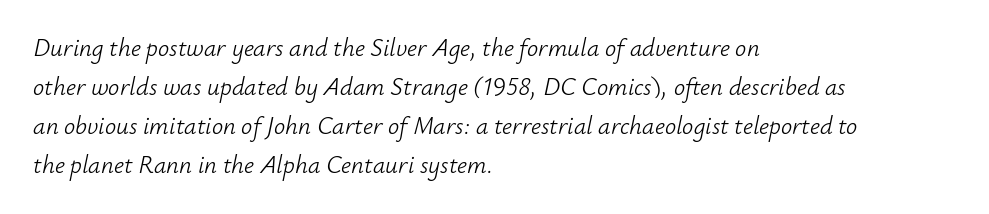
The letters look calm and open, with moderate or lighter stems. Spacing between characters is what you'd get straight out of the box. Looking at the ascenders, they clearly lean. Evenly set lines give the paragraph a standard silhouette.
